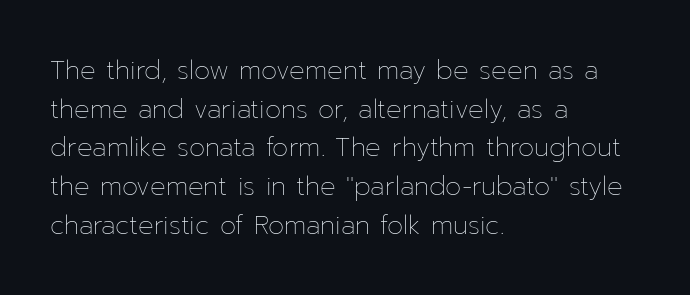
{"italic": "no", "bold": "no", "underline": "no", "align": "left", "line_spacing": "normal", "line_spacing_ratio": 1.49, "letter_spacing": "normal", "letter_spacing_em": 0.0, "glyph_px": 26}
